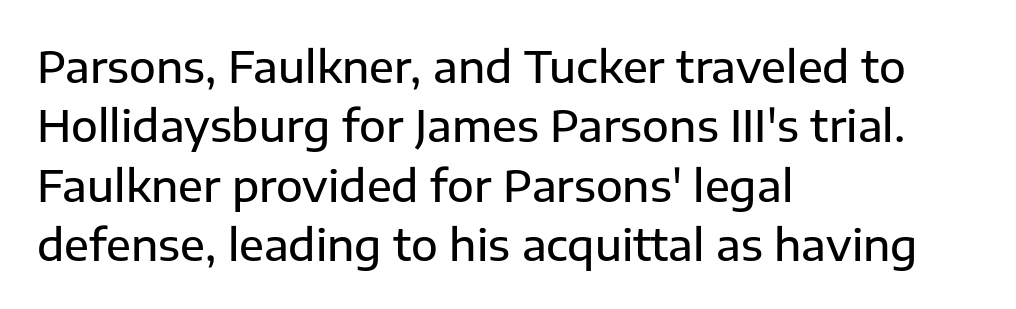
{"serif": "no", "italic": "no", "width": "normal", "stroke_contrast": "low", "x_height": "medium", "monospaced": "no", "underline": "no", "align": "left", "line_spacing": "normal", "line_spacing_ratio": 1.35, "letter_spacing": "normal", "letter_spacing_em": 0.0, "glyph_px": 44}
